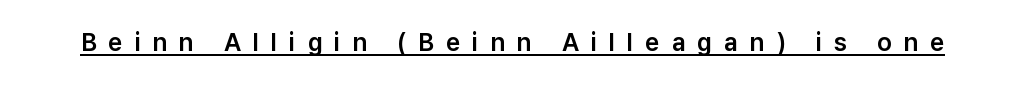
{"italic": "no", "underline": "yes", "letter_spacing": "wide", "letter_spacing_em": 0.48, "glyph_px": 25}
